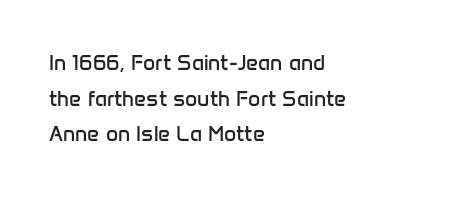
{"italic": "no", "bold": "no", "underline": "no", "align": "left", "line_spacing": "normal", "line_spacing_ratio": 1.7, "letter_spacing": "normal", "letter_spacing_em": 0.0, "glyph_px": 21}
